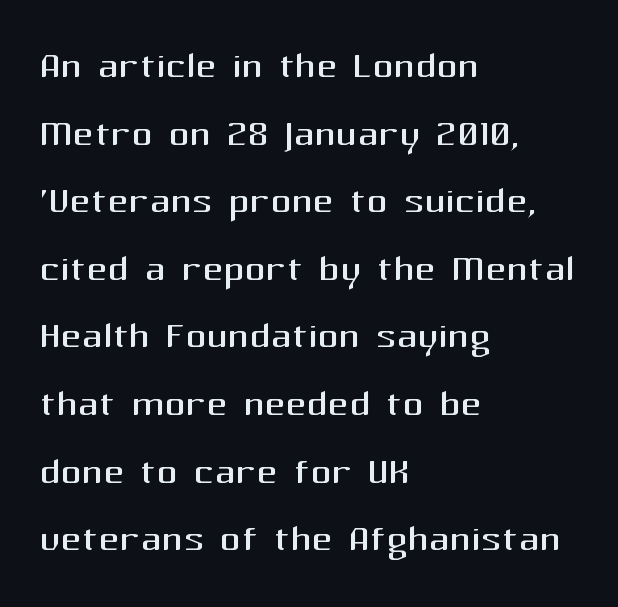
{"serif": "no", "italic": "no", "bold": "no", "weight": "regular", "width": "normal", "stroke_contrast": "medium", "x_height": "medium", "monospaced": "no", "underline": "no", "align": "left", "line_spacing": "normal", "line_spacing_ratio": 1.3, "letter_spacing": "normal", "letter_spacing_em": 0.0, "glyph_px": 52}
